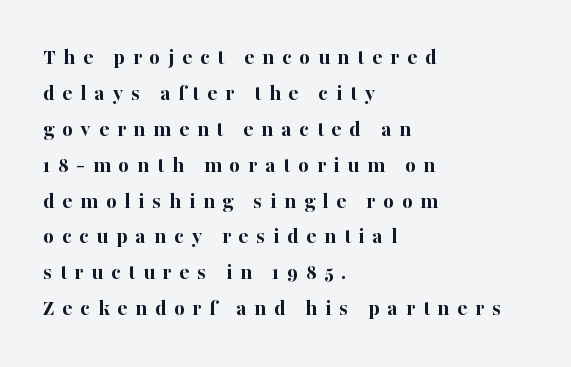
The image shows 23 px bold type, upright; set left-aligned, normal line spacing (1.56x), unusually wide letter spacing (+0.34 em), not underlined.
